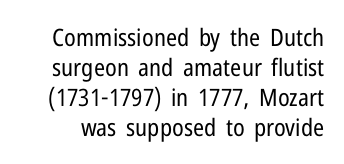
Students, note that the glyphs here touch the page at normal intervals. The baseline area is clear. The vertical gap from one line to the next is medium. No extra ink here — the face is not bold. Nope, not italic — everything's standing straight.
